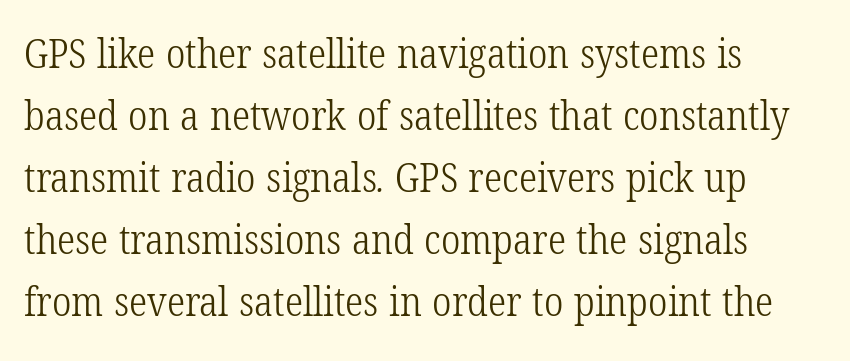
{"serif": "yes", "bold": "no", "weight": "light", "width": "condensed", "stroke_contrast": "low", "x_height": "medium", "monospaced": "no", "underline": "no", "align": "left", "line_spacing": "normal", "line_spacing_ratio": 1.51, "letter_spacing": "normal", "letter_spacing_em": 0.0, "glyph_px": 41}
